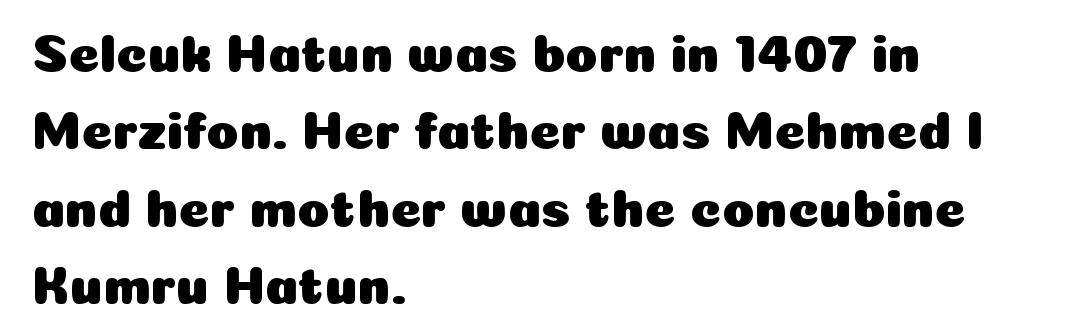
Is the block centered? No — it sits flush against the left margin. Leading: standard. Underline: absent. The letters stand upright; this is a roman face.
